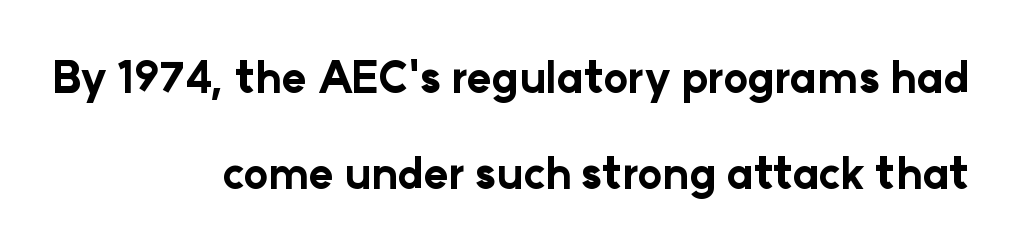
The image shows 42 px bold sans-serif type, upright; set right-aligned, loose line spacing (2.28x), normal letter spacing, not underlined; low stroke contrast and a medium x-height.
